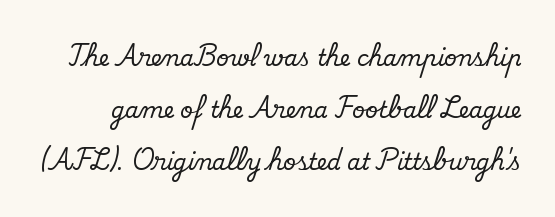
Q: Is the text italic (slanted)? A: Yes.
Q: Is the text underlined? A: No.
Q: Is the spacing between letters normal or unusually wide? A: Normal.
Q: Is the spacing between lines tight, normal or loose? A: Loose.
